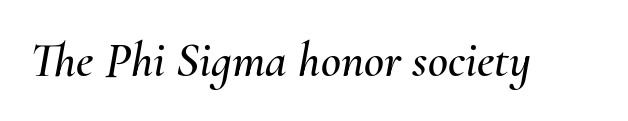
Q: Is the text italic (slanted)? A: Yes, it leans right by about 10 degrees.
Q: Is the text underlined? A: No.
Q: Is the spacing between letters normal or unusually wide? A: Normal.
Q: Width (condensed, normal, or wide)? A: Normal.
Q: Stroke contrast? A: Medium.
Q: x-height? A: Small.
Q: Monospaced? A: No.
